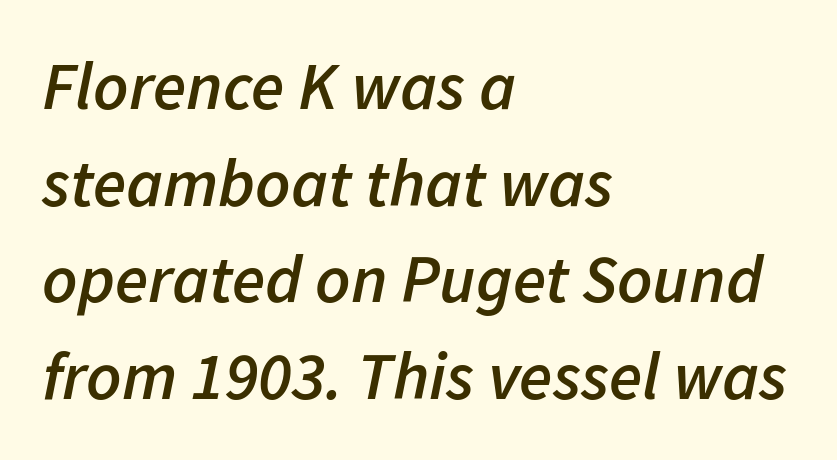
Firm but not heavy-handed strokes: this text is semibold. Do the characters align in a grid? No, the font is proportional. A student would call this left alignment; a typographer would say flush left, rag right. A clean baseline with only descenders dipping below it. This block has exactly the height ordinary leading produces. Compared with ordinary roman type, these characters are visibly tilted.
